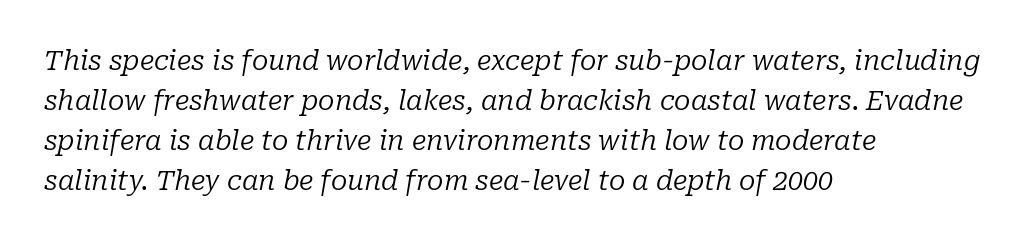
{"italic": "yes", "lean": "right", "slant_degrees": 10, "bold": "no", "underline": "no", "align": "left", "line_spacing": "normal", "line_spacing_ratio": 1.48, "letter_spacing": "normal", "letter_spacing_em": 0.0, "glyph_px": 27}
